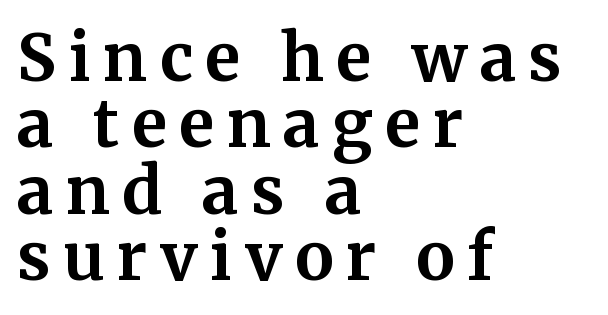
The image shows 65 px bold serif type, upright; set left-aligned, tight line spacing (1.02x), not underlined; medium stroke contrast and a medium x-height.
